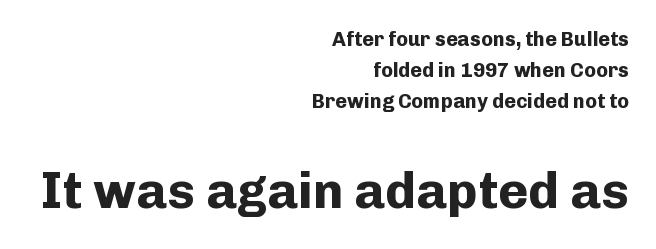
The image shows 51 px bold sans-serif type, upright; set right-aligned, normal line spacing (1.54x), normal letter spacing, not underlined; the second (bottom) block is 2.55x larger; low stroke contrast and a medium x-height.
